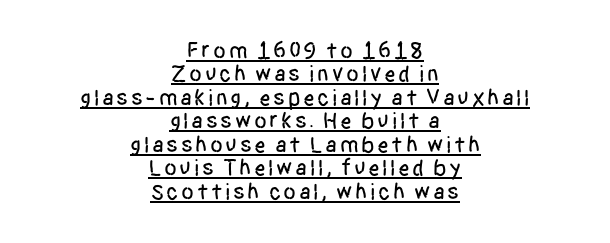
The image shows 23 px text type, upright; set centered, tight line spacing (1.02x), underlined.
